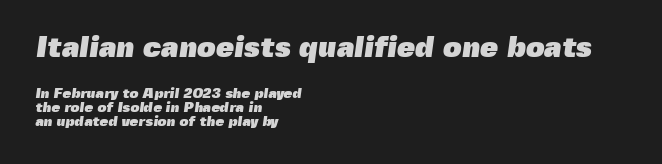
{"serif": "no", "bold": "yes", "weight": "heavy", "width": "normal", "x_height": "medium", "monospaced": "no", "underline": "no", "align": "left", "line_spacing": "tight", "line_spacing_ratio": 0.99, "letter_spacing": "normal", "letter_spacing_em": 0.0, "larger_block": "first", "size_ratio": 2.07, "glyph_px": 29}
